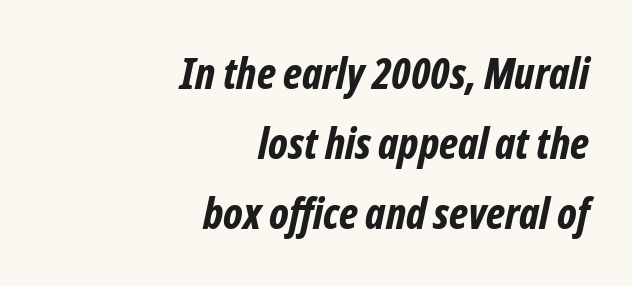
The image shows 43 px bold, condensed type, italic (leaning right); set right-aligned, normal line spacing (1.63x), normal letter spacing, not underlined; low stroke contrast and a medium x-height.
